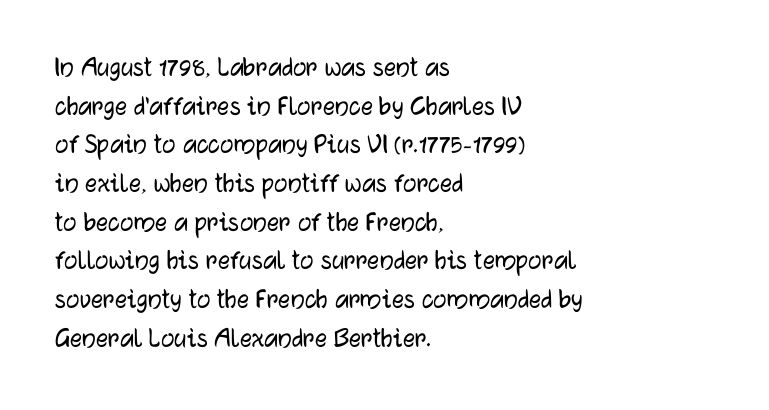
Q: Is the text italic (slanted)? A: No, it is upright.
Q: Is the typeface a serif or a sans-serif typeface? A: Sans-serif.
Q: Is the text underlined? A: No.
Q: How is the paragraph aligned? A: Left-aligned.
Q: Is the spacing between letters normal or unusually wide? A: Normal.
Q: Is the spacing between lines tight, normal or loose? A: Normal.
Q: Width (condensed, normal, or wide)? A: Normal.
Q: Stroke contrast? A: Low.
Q: x-height? A: Medium.
Q: Monospaced? A: No.
